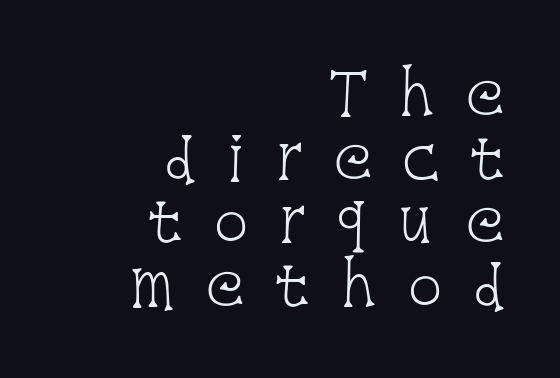
Q: Is the text bold? A: No.
Q: Is the text italic (slanted)? A: No, it is upright.
Q: Is the typeface a serif or a sans-serif typeface? A: Serif.
Q: Is the text underlined? A: No.
Q: How is the paragraph aligned? A: Right-aligned.
Q: Is the spacing between letters normal or unusually wide? A: Unusually wide.
Q: Is the spacing between lines tight, normal or loose? A: Tight.
Q: Width (condensed, normal, or wide)? A: Condensed.
Q: Stroke contrast? A: Low.
Q: x-height? A: Large.
Q: Monospaced? A: No.
